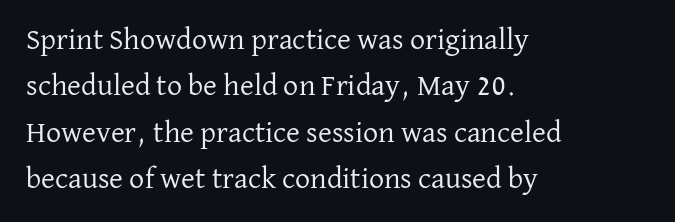
Q: Is the text bold? A: No.
Q: Is the text italic (slanted)? A: No, it is upright.
Q: Is the typeface a serif or a sans-serif typeface? A: Serif.
Q: Is the text underlined? A: No.
Q: How is the paragraph aligned? A: Left-aligned.
Q: Is the spacing between letters normal or unusually wide? A: Normal.
Q: Is the spacing between lines tight, normal or loose? A: Normal.
Q: Width (condensed, normal, or wide)? A: Normal.
Q: Stroke contrast? A: Low.
Q: x-height? A: Medium.
Q: Monospaced? A: No.
